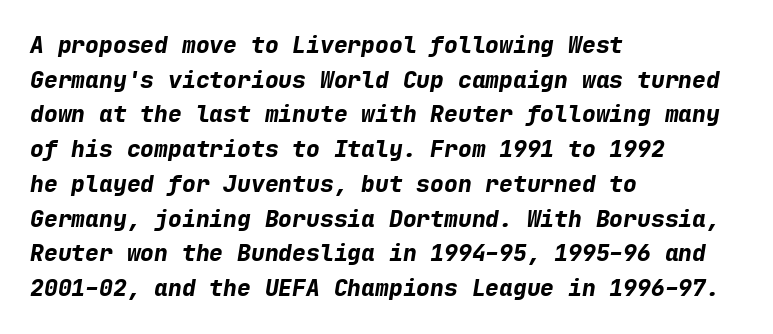
{"italic": "yes", "lean": "right", "slant_degrees": 9, "bold": "yes", "underline": "no", "align": "left", "line_spacing": "normal", "line_spacing_ratio": 1.51, "letter_spacing": "normal", "letter_spacing_em": 0.0, "glyph_px": 23}
